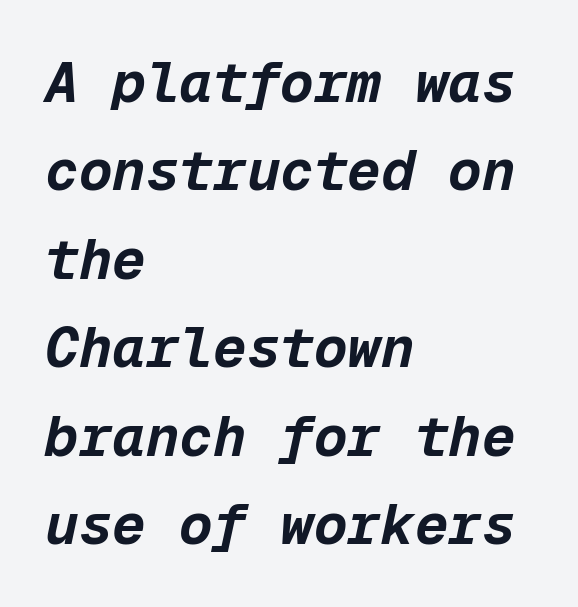
A typesetter would call this monospace, since all characters share one set width. Inter-character spacing is left at the font's built-in metrics. The vertical gap from one line to the next is medium. Pretty heavy lettering here — definitely bold. Line beginnings align vertically; line endings do not. The lettering tilts uniformly, giving the passage an italic look.
